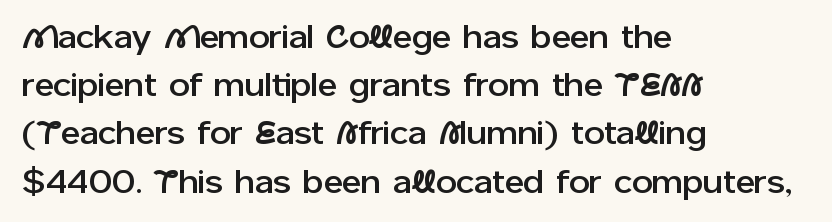
Q: Is the text italic (slanted)? A: No, it is upright.
Q: Is the typeface a serif or a sans-serif typeface? A: Sans-serif.
Q: Is the text underlined? A: No.
Q: How is the paragraph aligned? A: Left-aligned.
Q: Is the spacing between letters normal or unusually wide? A: Normal.
Q: Is the spacing between lines tight, normal or loose? A: Normal.
Q: Width (condensed, normal, or wide)? A: Normal.
Q: Stroke contrast? A: Low.
Q: x-height? A: Medium.
Q: Monospaced? A: No.
